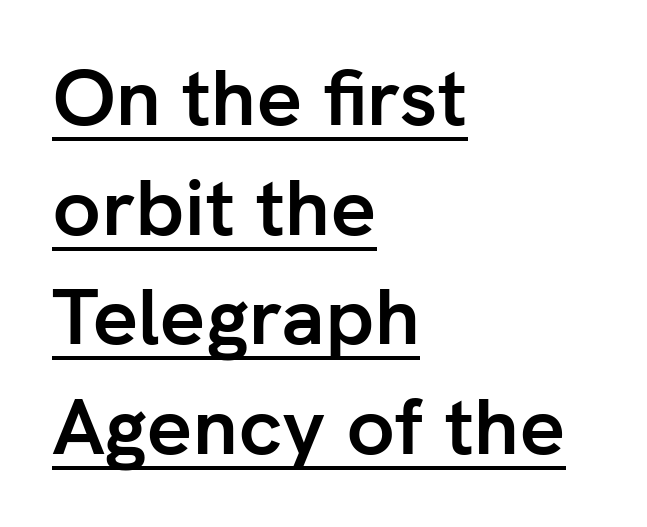
{"serif": "no", "italic": "no", "bold": "yes", "weight": "semibold", "width": "normal", "stroke_contrast": "low", "x_height": "medium", "monospaced": "no", "underline": "yes", "align": "left", "line_spacing": "normal", "line_spacing_ratio": 1.37, "letter_spacing": "normal", "letter_spacing_em": 0.0, "glyph_px": 80}
